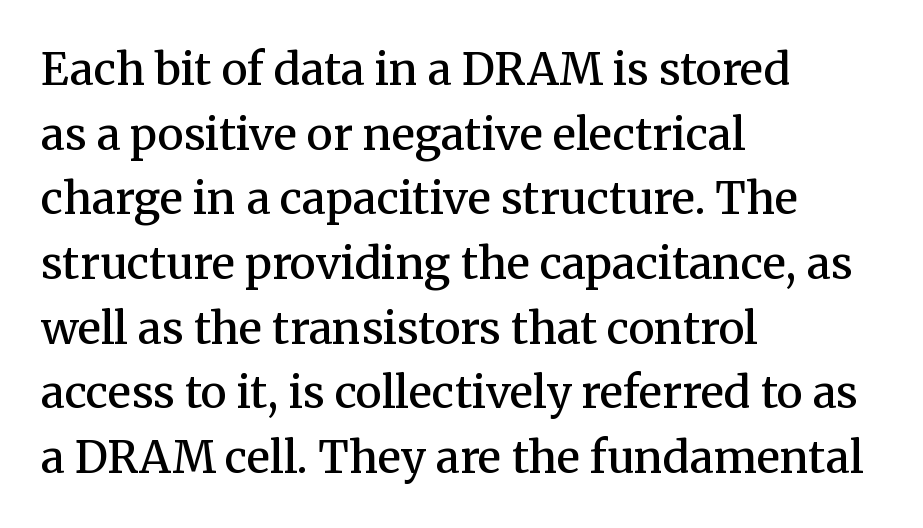
Q: Is the text bold? A: Semi-bold.
Q: Is the text italic (slanted)? A: No, it is upright.
Q: Is the typeface a serif or a sans-serif typeface? A: Serif.
Q: Is the text underlined? A: No.
Q: How is the paragraph aligned? A: Left-aligned.
Q: Is the spacing between letters normal or unusually wide? A: Normal.
Q: Is the spacing between lines tight, normal or loose? A: Normal.
Q: Width (condensed, normal, or wide)? A: Normal.
Q: Stroke contrast? A: Medium.
Q: x-height? A: Medium.
Q: Monospaced? A: No.
